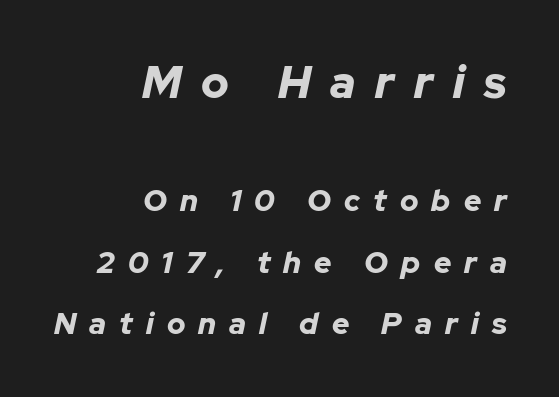
Q: Is the text bold? A: Yes.
Q: Is the text italic (slanted)? A: Yes, it leans right by about 12 degrees.
Q: Is the text underlined? A: No.
Q: How is the paragraph aligned? A: Right-aligned.
Q: Is the spacing between letters normal or unusually wide? A: Unusually wide.
Q: Is the spacing between lines tight, normal or loose? A: Loose.
Q: Which block of text is set in a larger size, the first (top) or the second (bottom)? A: The first (top) one.
Q: Width (condensed, normal, or wide)? A: Normal.
Q: Stroke contrast? A: Low.
Q: x-height? A: Medium.
Q: Monospaced? A: No.
